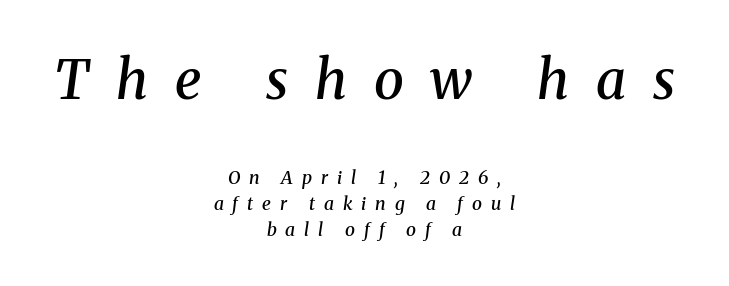
The glyphs in this specimen are seriffed. No word sits above an underline. Firm but not heavy-handed strokes: this text is semibold. Words appear elongated and porous because spacing is wide.
